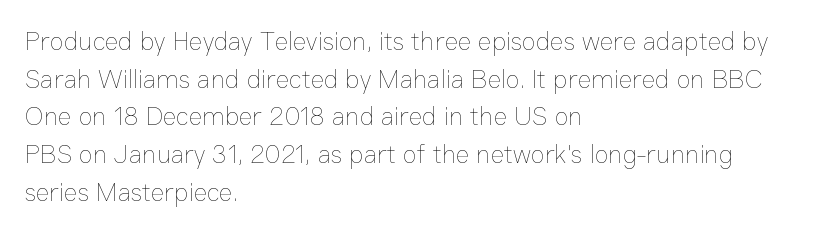
{"italic": "no", "bold": "no", "underline": "no", "align": "left", "line_spacing": "normal", "line_spacing_ratio": 1.45, "letter_spacing": "normal", "letter_spacing_em": 0.0, "glyph_px": 26}
